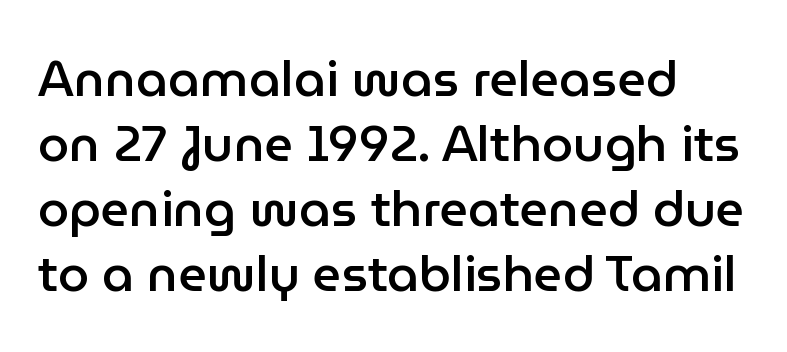
The image shows 50 px semibold sans-serif type, upright; set normal line spacing (1.3x), normal letter spacing, not underlined; low stroke contrast and a medium x-height.
